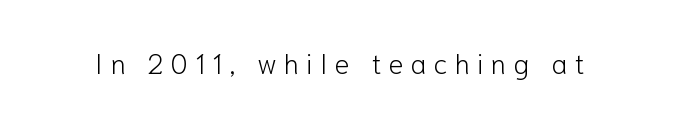
Q: Is the text bold? A: No.
Q: Is the text italic (slanted)? A: No, it is upright.
Q: Is the typeface a serif or a sans-serif typeface? A: Sans-serif.
Q: Is the text underlined? A: No.
Q: Is the spacing between letters normal or unusually wide? A: Unusually wide.
Q: Width (condensed, normal, or wide)? A: Normal.
Q: Stroke contrast? A: Low.
Q: x-height? A: Medium.
Q: Monospaced? A: No.
